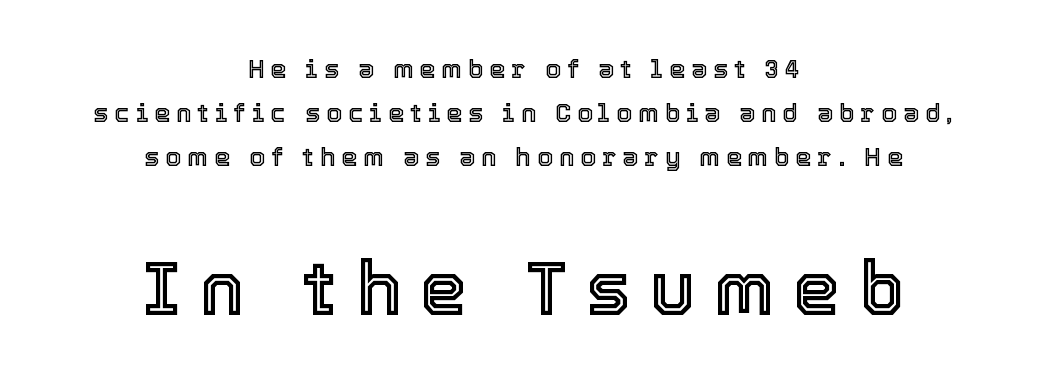
{"italic": "no", "width": "normal", "x_height": "medium", "monospaced": "no", "underline": "no", "align": "center", "line_spacing_ratio": 1.76, "letter_spacing": "wide", "letter_spacing_em": 0.25, "larger_block": "second", "size_ratio": 3.0, "glyph_px": 75}
